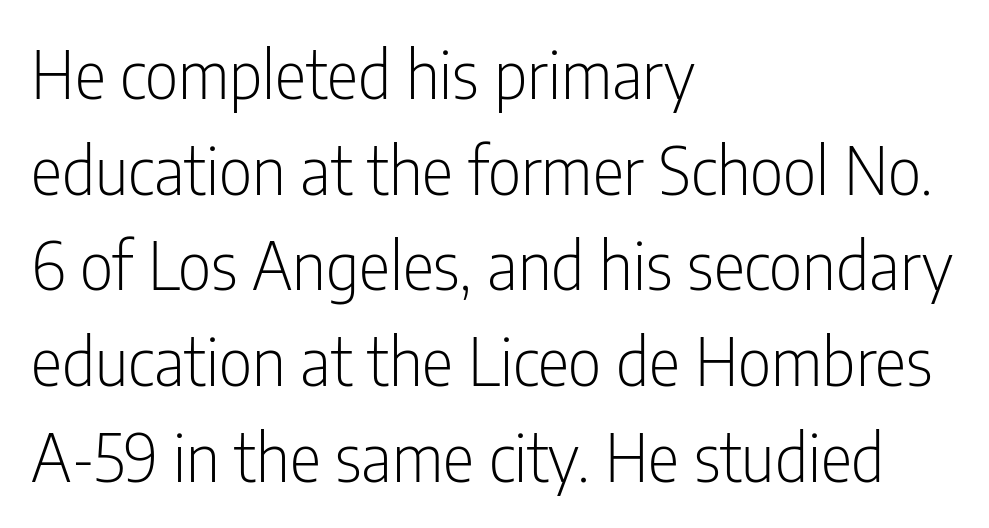
Q: Is the text bold? A: No.
Q: Is the text italic (slanted)? A: No, it is upright.
Q: Is the typeface a serif or a sans-serif typeface? A: Sans-serif.
Q: Is the text underlined? A: No.
Q: How is the paragraph aligned? A: Left-aligned.
Q: Is the spacing between letters normal or unusually wide? A: Normal.
Q: Is the spacing between lines tight, normal or loose? A: Normal.
Q: Width (condensed, normal, or wide)? A: Condensed.
Q: Stroke contrast? A: Low.
Q: x-height? A: Medium.
Q: Monospaced? A: No.
